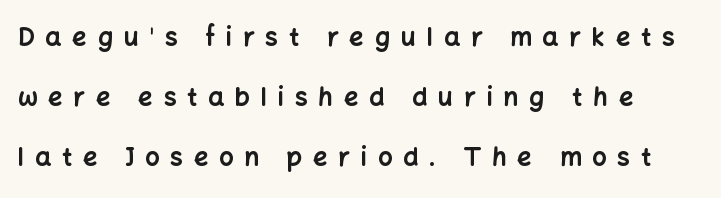
{"italic": "no", "bold": "yes", "underline": "no", "align": "left", "line_spacing": "loose", "line_spacing_ratio": 2.4, "letter_spacing": "wide", "letter_spacing_em": 0.44, "glyph_px": 25}
